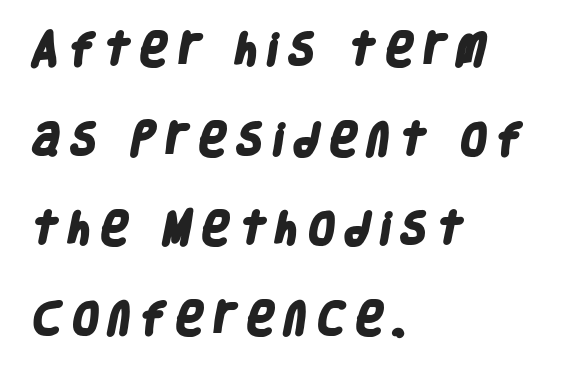
The image shows 36 px heavy, condensed sans-serif type; set left-aligned, loose line spacing (2.49x), unusually wide letter spacing (+0.23 em), not underlined; low stroke contrast and a large x-height.
